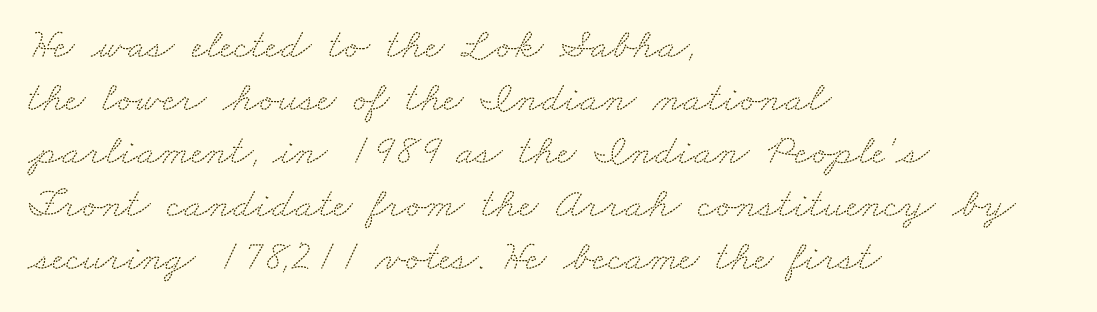
Q: Is the typeface a serif or a sans-serif typeface? A: Serif.
Q: Is the text underlined? A: No.
Q: How is the paragraph aligned? A: Left-aligned.
Q: Is the spacing between letters normal or unusually wide? A: Normal.
Q: Width (condensed, normal, or wide)? A: Wide.
Q: Stroke contrast? A: Medium.
Q: x-height? A: Small.
Q: Monospaced? A: No.
